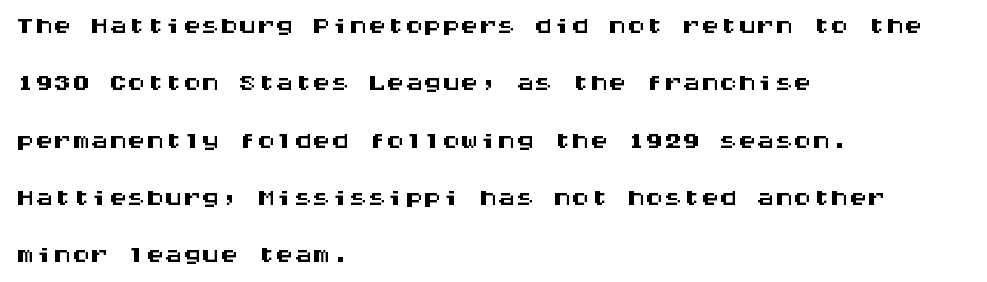
Q: Is the text italic (slanted)? A: No, it is upright.
Q: Is the typeface a serif or a sans-serif typeface? A: Sans-serif.
Q: Is the text underlined? A: No.
Q: How is the paragraph aligned? A: Left-aligned.
Q: Is the spacing between letters normal or unusually wide? A: Normal.
Q: Is the spacing between lines tight, normal or loose? A: Normal.
Q: Width (condensed, normal, or wide)? A: Wide.
Q: Stroke contrast? A: Medium.
Q: x-height? A: Large.
Q: Monospaced? A: Yes.
